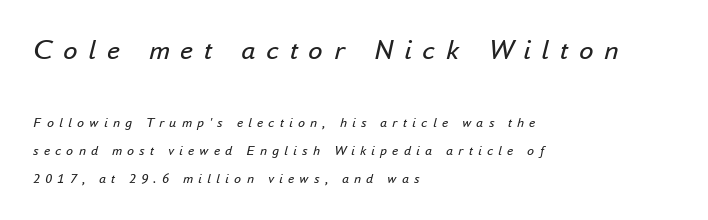
The image shows 29 px regular-weight type, italic (leaning right); set left-aligned, loose line spacing (1.99x), unusually wide letter spacing (+0.37 em), not underlined; the first (top) block is 2.07x larger; low stroke contrast and a small x-height.
